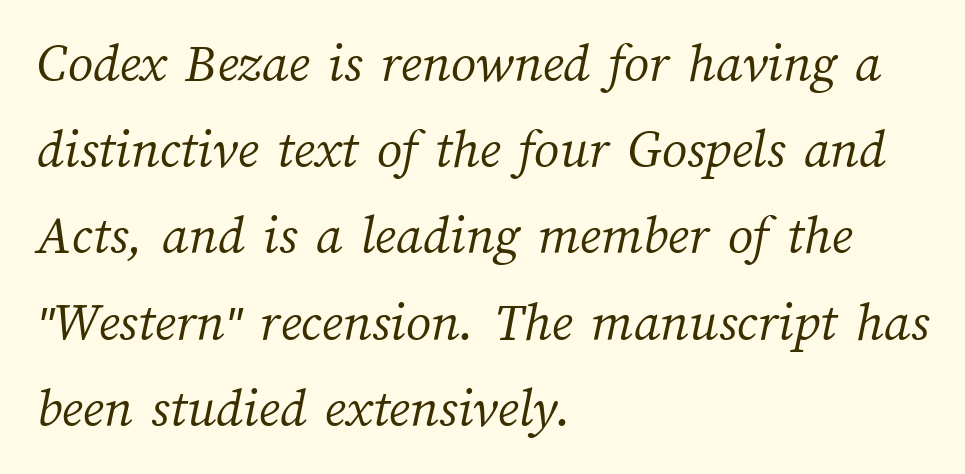
Q: Is the text bold? A: No.
Q: Is the text underlined? A: No.
Q: How is the paragraph aligned? A: Left-aligned.
Q: Is the spacing between letters normal or unusually wide? A: Normal.
Q: Is the spacing between lines tight, normal or loose? A: Normal.
Q: Width (condensed, normal, or wide)? A: Normal.
Q: Stroke contrast? A: Medium.
Q: x-height? A: Medium.
Q: Monospaced? A: No.
